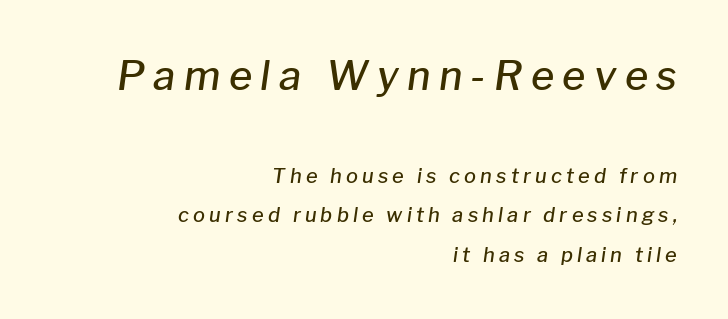
{"italic": "yes", "lean": "right", "slant_degrees": 8, "bold": "semi", "weight": "semibold", "width": "normal", "stroke_contrast": "low", "x_height": "medium", "monospaced": "no", "underline": "no", "align": "right", "line_spacing": "loose", "line_spacing_ratio": 1.99, "letter_spacing": "wide", "letter_spacing_em": 0.21, "larger_block": "first", "size_ratio": 2.0, "glyph_px": 40}
